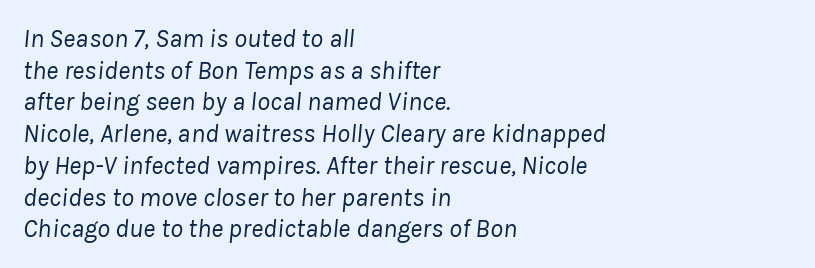
The rendering anchors every line to the left-hand side. Clear beneath every line of the passage. The rendering keeps characters at their native spacing. This sample uses an oblique cut, with every glyph tilted off the vertical. Heaviness? Minimal to ordinary, like unemphasized prose.
